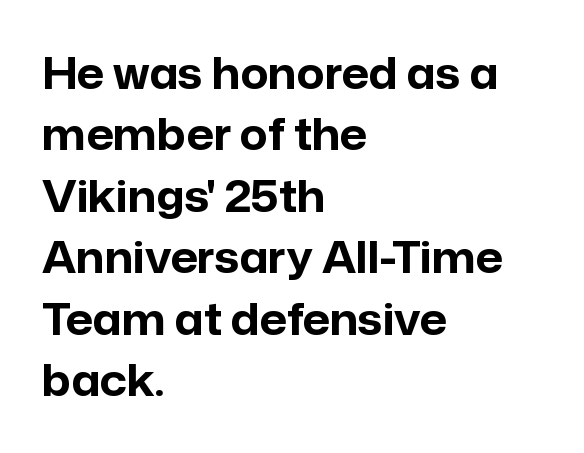
You can tell from the bare stems that sans-serif type was used. Descenders are the only things crossing below the line. A student would call this left alignment; a typographer would say flush left, rag right. Think of a printed novel: that variable character pitch is what you see here. Designer's note — italics off, roman on. Line spacing here is normal.
